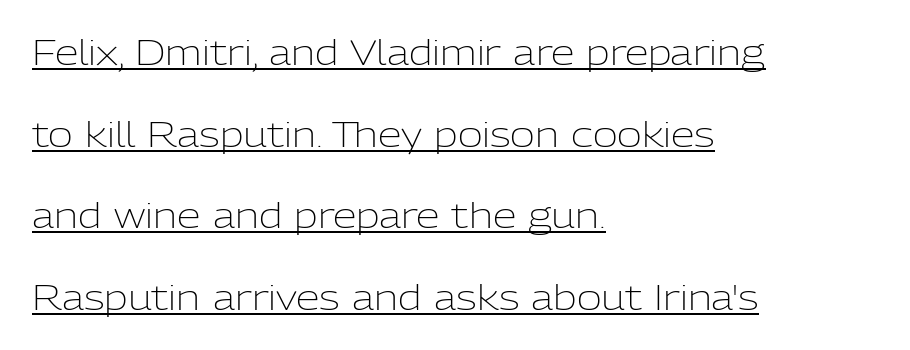
{"serif": "no", "italic": "no", "bold": "no", "weight": "light", "width": "normal", "stroke_contrast": "low", "x_height": "medium", "monospaced": "no", "underline": "yes", "align": "left", "line_spacing": "loose", "line_spacing_ratio": 2.4, "letter_spacing": "normal", "letter_spacing_em": 0.0, "glyph_px": 34}
